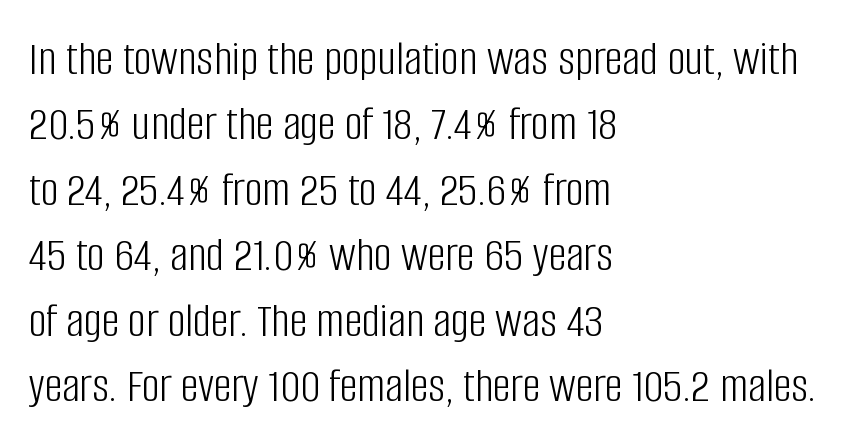
Evenly set lines give the paragraph a standard silhouette. This is the regular roman posture of the typeface. Weight class: somewhere from thin through regular. Only glyphs here, with clear space below each row. A typesetter would label this face a sans. Notice how the passage keeps a crisp vertical edge on the left only.
